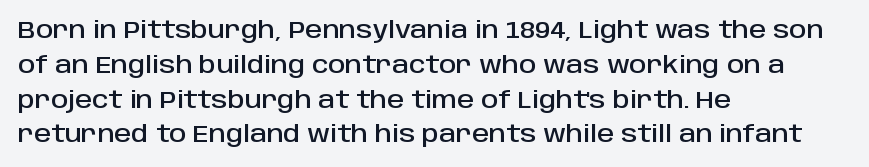
Q: Is the text italic (slanted)? A: No, it is upright.
Q: Is the text underlined? A: No.
Q: How is the paragraph aligned? A: Left-aligned.
Q: Is the spacing between letters normal or unusually wide? A: Normal.
Q: Is the spacing between lines tight, normal or loose? A: Normal.
